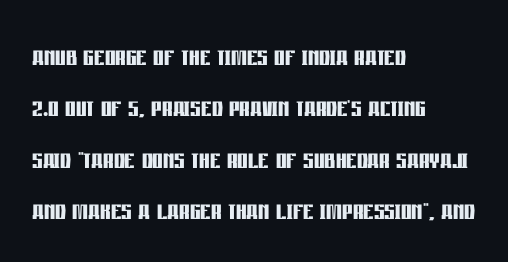
Q: Is the text bold? A: Yes.
Q: Is the text italic (slanted)? A: No, it is upright.
Q: Is the typeface a serif or a sans-serif typeface? A: Sans-serif.
Q: Is the text underlined? A: No.
Q: How is the paragraph aligned? A: Left-aligned.
Q: Is the spacing between letters normal or unusually wide? A: Normal.
Q: Is the spacing between lines tight, normal or loose? A: Normal.
Q: Width (condensed, normal, or wide)? A: Condensed.
Q: Stroke contrast? A: Low.
Q: x-height? A: Large.
Q: Monospaced? A: No.
